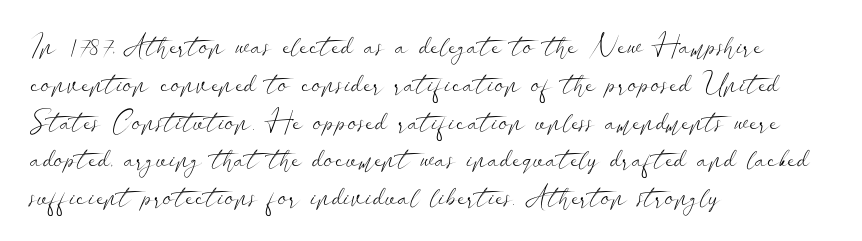
The image shows 28 px light, wide sans-serif type; set left-aligned, normal line spacing (1.35x), normal letter spacing, not underlined; low stroke contrast and a small x-height.
